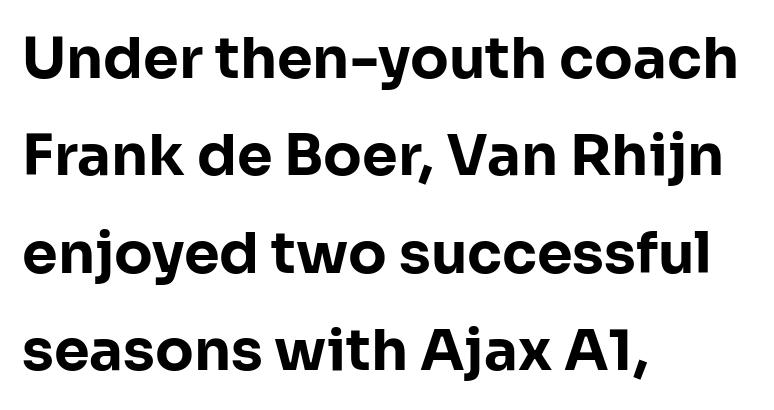
The image shows 57 px bold sans-serif type, upright; set left-aligned, line spacing 1.71x, normal letter spacing, not underlined; low stroke contrast and a medium x-height.
